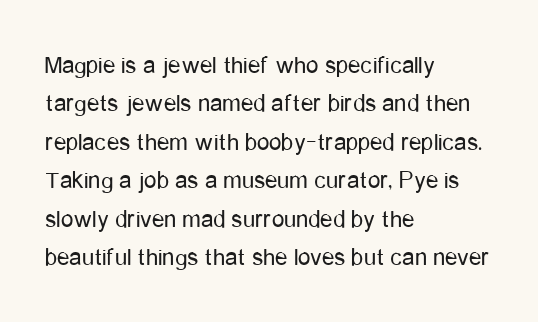
The image shows 25 px text type, upright; set left-aligned, normal line spacing (1.54x), normal letter spacing, not underlined.
